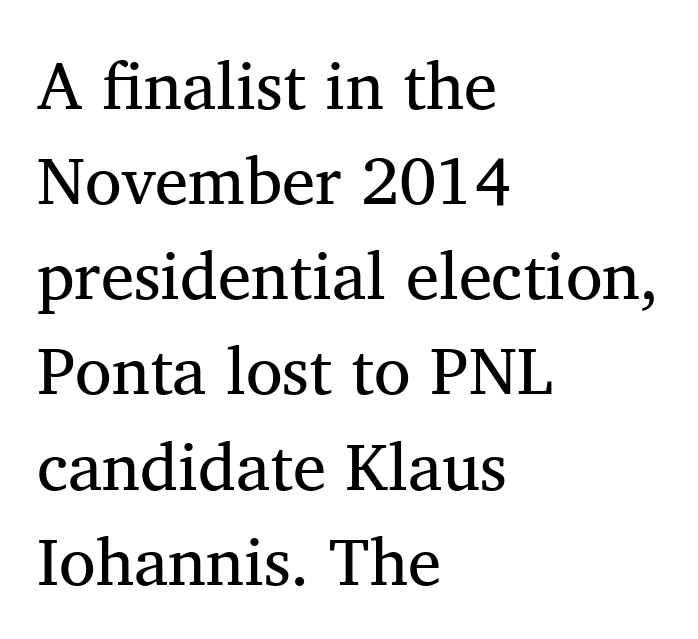
The image shows 67 px regular-weight serif type, upright; set left-aligned, normal line spacing (1.42x), normal letter spacing, not underlined; medium stroke contrast and a medium x-height.
